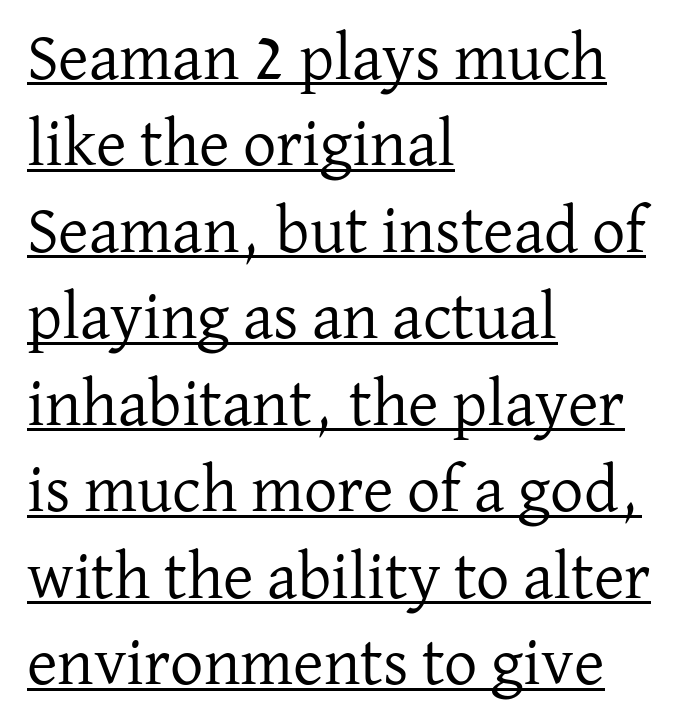
The image shows 66 px regular-weight serif type, upright; set left-aligned, normal line spacing (1.31x), normal letter spacing, underlined; low stroke contrast and a medium x-height.
